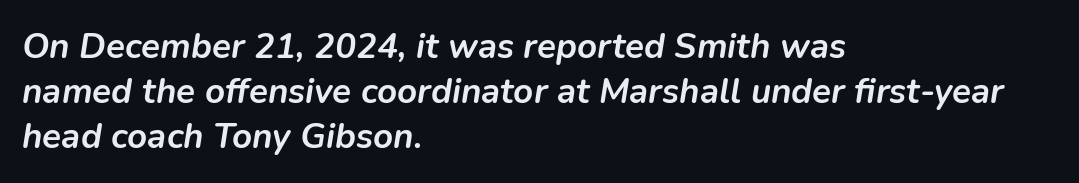
Q: Is the text bold? A: Yes.
Q: Is the text italic (slanted)? A: Yes, it leans right by about 9 degrees.
Q: Is the text underlined? A: No.
Q: How is the paragraph aligned? A: Left-aligned.
Q: Is the spacing between letters normal or unusually wide? A: Normal.
Q: Is the spacing between lines tight, normal or loose? A: Normal.
Q: Width (condensed, normal, or wide)? A: Normal.
Q: Stroke contrast? A: Low.
Q: x-height? A: Medium.
Q: Monospaced? A: No.
